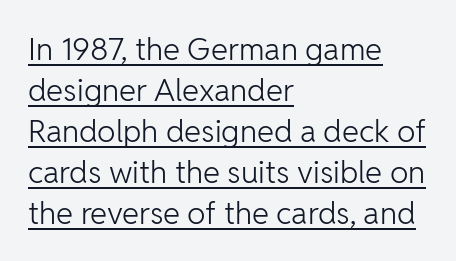
The image shows 31 px light sans-serif type, upright; set left-aligned, normal line spacing (1.32x), normal letter spacing, underlined; low stroke contrast and a medium x-height.
